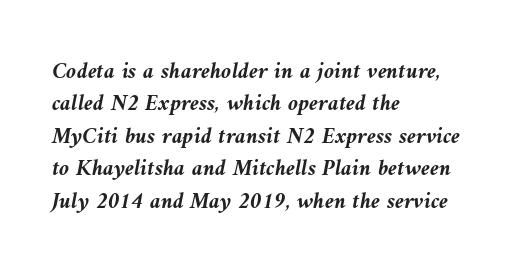
The image shows 23 px bold type, italic (leaning left); set left-aligned, normal line spacing (1.41x), normal letter spacing, not underlined.
